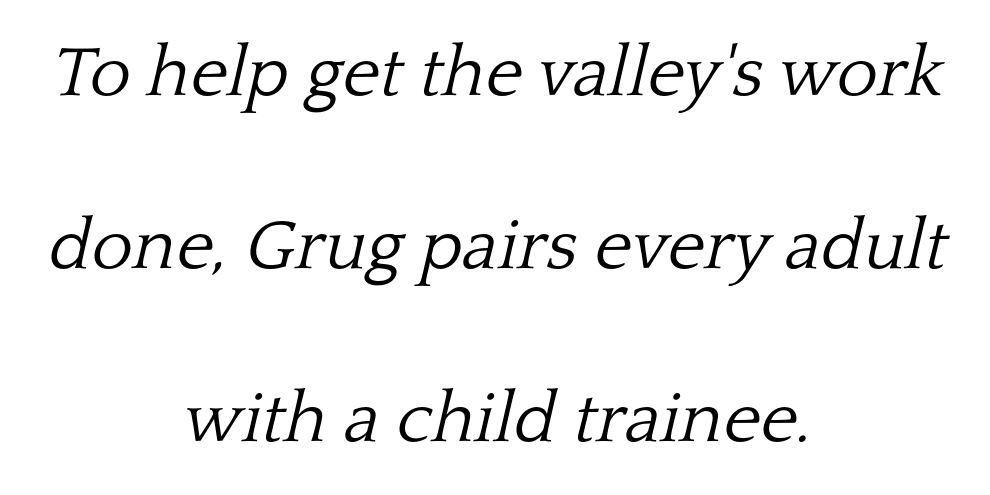
Q: Is the text bold? A: No.
Q: Is the text italic (slanted)? A: Yes, it leans right by about 13 degrees.
Q: Is the typeface a serif or a sans-serif typeface? A: Serif.
Q: Is the text underlined? A: No.
Q: How is the paragraph aligned? A: Centered.
Q: Is the spacing between letters normal or unusually wide? A: Normal.
Q: Is the spacing between lines tight, normal or loose? A: Loose.
Q: Width (condensed, normal, or wide)? A: Normal.
Q: Stroke contrast? A: Low.
Q: x-height? A: Medium.
Q: Monospaced? A: No.
